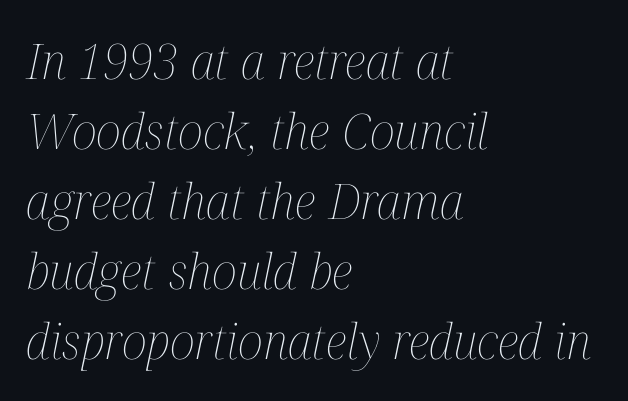
Q: Is the text bold? A: No.
Q: Is the text italic (slanted)? A: Yes, it leans right by about 12 degrees.
Q: Is the text underlined? A: No.
Q: How is the paragraph aligned? A: Left-aligned.
Q: Is the spacing between letters normal or unusually wide? A: Normal.
Q: Is the spacing between lines tight, normal or loose? A: Normal.
Q: Width (condensed, normal, or wide)? A: Condensed.
Q: Stroke contrast? A: Medium.
Q: x-height? A: Medium.
Q: Monospaced? A: No.
